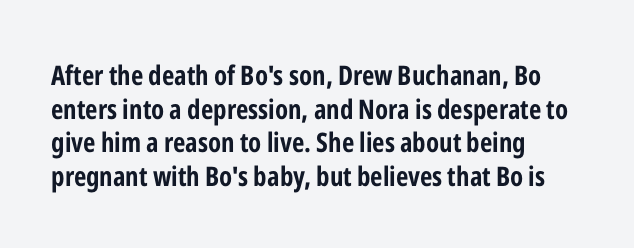
Its strokes are broad and dark, the hallmark of bold type. It's the straight-up-and-down kind of type. Regular leading. Caption: standard tracking, unaltered.
